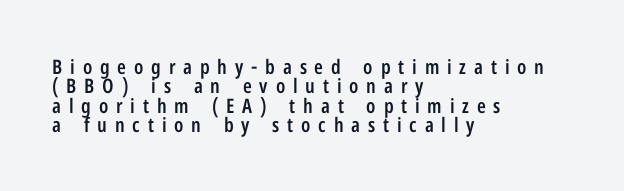
The image shows 20 px text type, upright; set left-aligned, tight line spacing (0.97x), unusually wide letter spacing (+0.39 em), not underlined.
